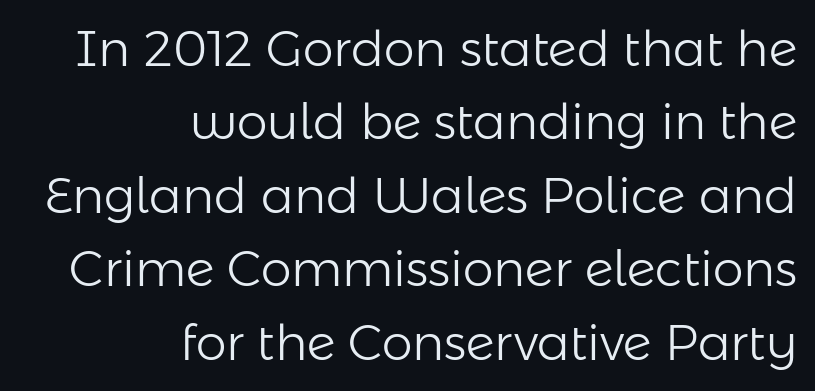
The image shows 49 px light sans-serif type, upright; set right-aligned, normal line spacing (1.5x), normal letter spacing, not underlined; low stroke contrast and a medium x-height.
